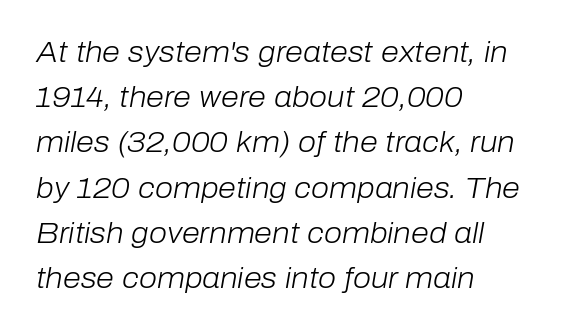
The letters are slanted; this is an italic face. The font is comparable to plain body text, perhaps lighter. Observe the ordinary spacing: letters are neighbours, not strangers. The designer left line spacing at the default. This sample has the flowing, uneven cadence of proportional lettering. Line beginnings align vertically; line endings do not.
